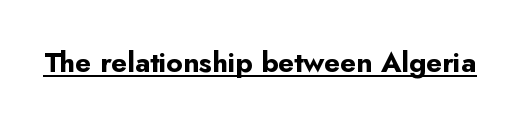
{"serif": "no", "italic": "no", "bold": "yes", "weight": "bold", "width": "normal", "stroke_contrast": "low", "x_height": "small", "monospaced": "no", "underline": "yes", "letter_spacing": "normal", "letter_spacing_em": 0.0, "glyph_px": 28}
